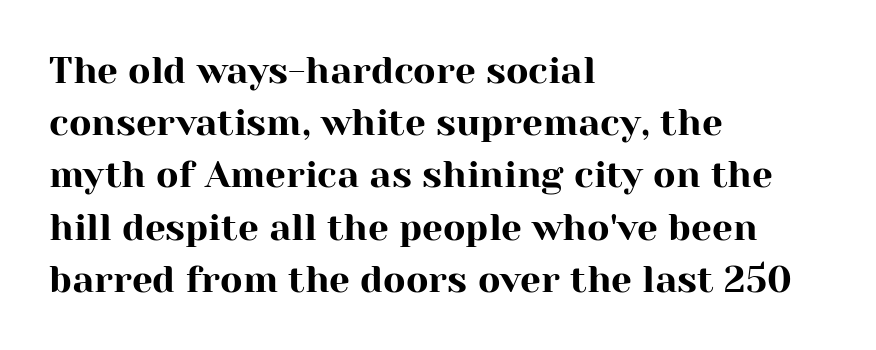
Q: Is the text italic (slanted)? A: No, it is upright.
Q: Is the typeface a serif or a sans-serif typeface? A: Serif.
Q: Is the text underlined? A: No.
Q: How is the paragraph aligned? A: Left-aligned.
Q: Is the spacing between letters normal or unusually wide? A: Normal.
Q: Is the spacing between lines tight, normal or loose? A: Normal.
Q: Width (condensed, normal, or wide)? A: Normal.
Q: Stroke contrast? A: High.
Q: x-height? A: Medium.
Q: Monospaced? A: No.
